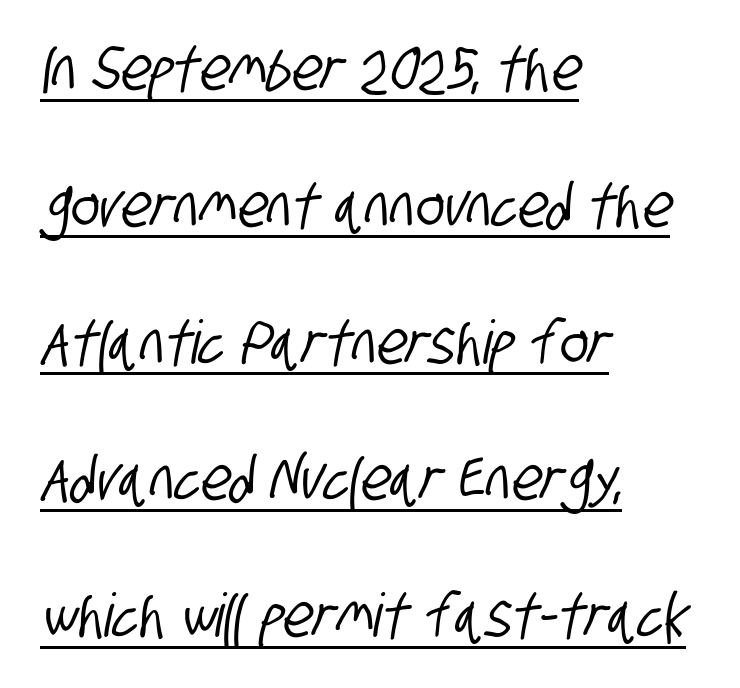
Q: Is the typeface a serif or a sans-serif typeface? A: Sans-serif.
Q: Is the text underlined? A: Yes.
Q: How is the paragraph aligned? A: Left-aligned.
Q: Is the spacing between letters normal or unusually wide? A: Normal.
Q: Is the spacing between lines tight, normal or loose? A: Loose.
Q: Width (condensed, normal, or wide)? A: Condensed.
Q: Stroke contrast? A: Low.
Q: x-height? A: Large.
Q: Monospaced? A: No.
